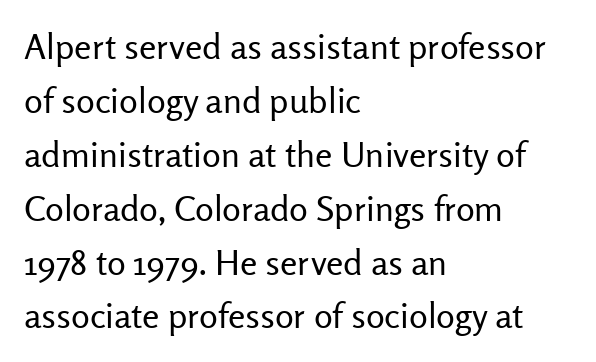
Q: Is the text bold? A: No.
Q: Is the text italic (slanted)? A: No, it is upright.
Q: Is the typeface a serif or a sans-serif typeface? A: Sans-serif.
Q: Is the text underlined? A: No.
Q: How is the paragraph aligned? A: Left-aligned.
Q: Is the spacing between letters normal or unusually wide? A: Normal.
Q: Is the spacing between lines tight, normal or loose? A: Normal.
Q: Width (condensed, normal, or wide)? A: Normal.
Q: Stroke contrast? A: Low.
Q: x-height? A: Medium.
Q: Monospaced? A: No.
